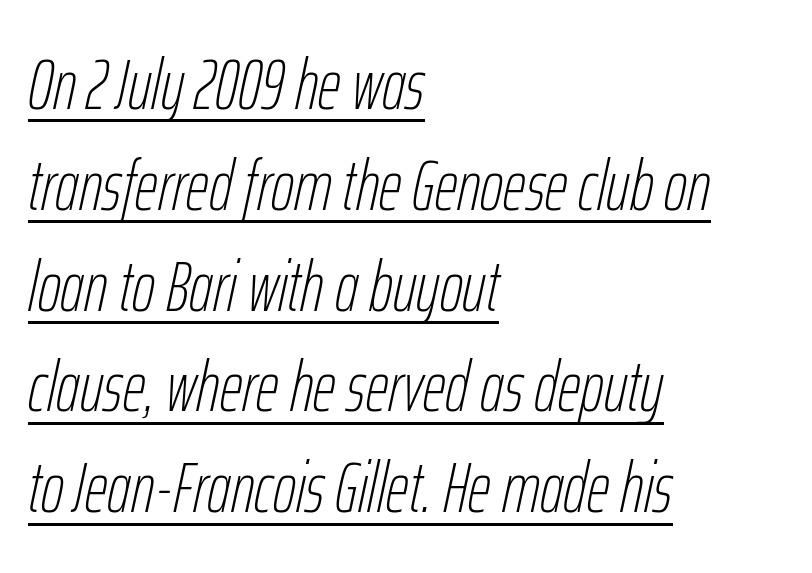
The image shows 71 px thin, condensed type, italic (leaning right); set left-aligned, normal line spacing (1.42x), normal letter spacing, underlined; low stroke contrast and a medium x-height.
